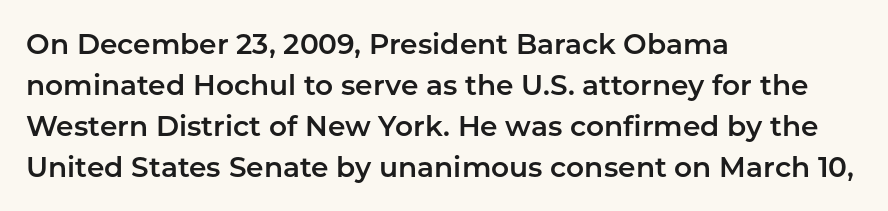
The image shows 28 px sans-serif type, upright; set left-aligned, normal line spacing (1.46x), normal letter spacing, not underlined; low stroke contrast and a medium x-height.
